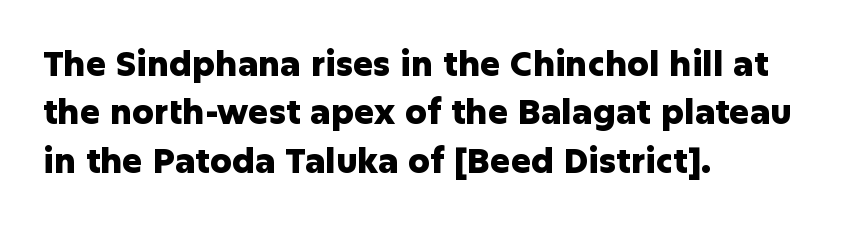
{"serif": "no", "italic": "no", "bold": "yes", "weight": "heavy", "width": "normal", "stroke_contrast": "low", "x_height": "medium", "monospaced": "no", "underline": "no", "align": "left", "line_spacing": "normal", "line_spacing_ratio": 1.42, "letter_spacing": "normal", "letter_spacing_em": 0.0, "glyph_px": 34}
